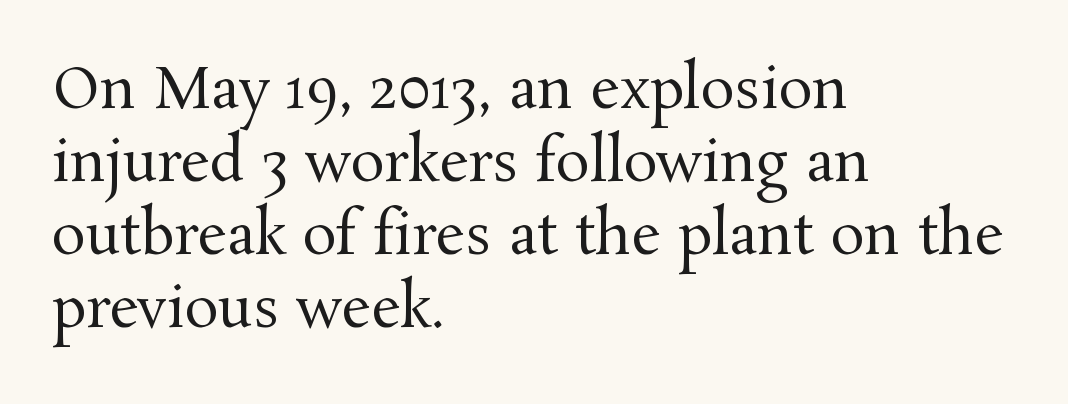
{"serif": "yes", "italic": "no", "bold": "no", "weight": "regular", "width": "normal", "stroke_contrast": "medium", "x_height": "medium", "monospaced": "no", "underline": "no", "align": "left", "line_spacing": "normal", "line_spacing_ratio": 1.28, "letter_spacing": "normal", "letter_spacing_em": 0.0, "glyph_px": 57}
